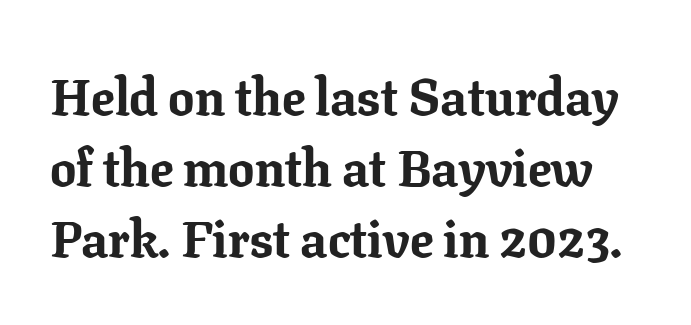
The image shows 52 px bold serif type, upright; set normal line spacing (1.37x), normal letter spacing, not underlined; low stroke contrast and a medium x-height.
